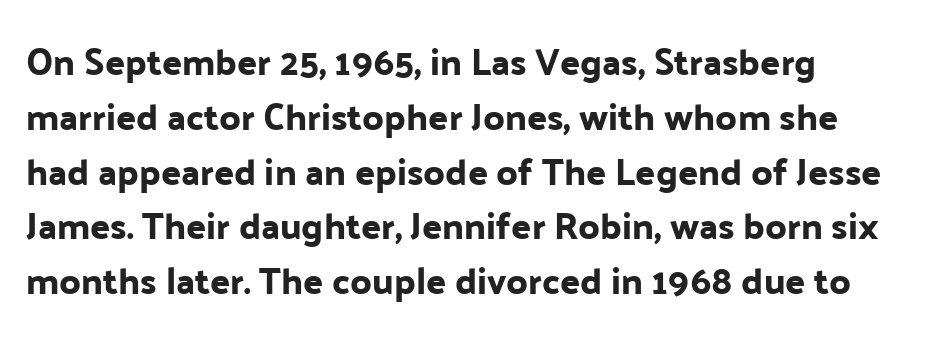
This rendering employs a face without finishing strokes, i.e., a sans-serif. The face used here is rendered with its standard letterfit. In CSS terms this would be text-align: left. Ascenders rise straight up at ninety degrees.
